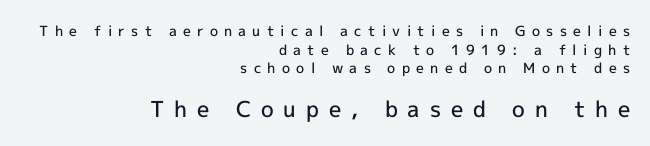
{"italic": "no", "bold": "semi", "underline": "no", "align": "right", "line_spacing": "normal", "line_spacing_ratio": 1.33, "letter_spacing": "wide", "letter_spacing_em": 0.45, "larger_block": "second", "size_ratio": 1.57, "glyph_px": 22}
